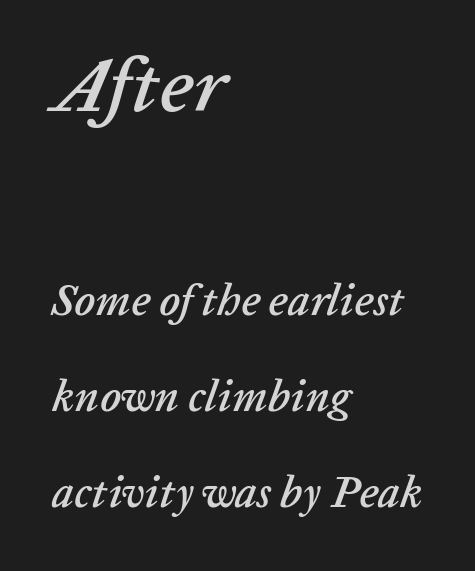
Italic: yes, the glyphs are oblique. Each letter keeps its own natural width here, so spacing adapts to shape. The designer dialed line spacing up above the default. The string is rendered with underlining switched off.
